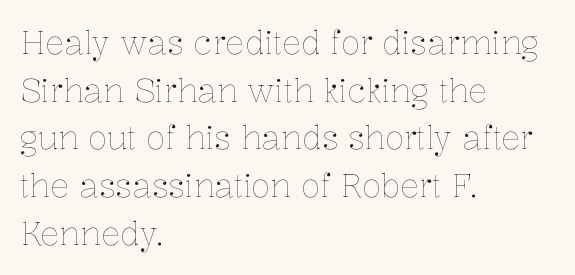
{"italic": "no", "bold": "no", "weight": "thin", "width": "normal", "stroke_contrast": "low", "x_height": "medium", "monospaced": "no", "underline": "no", "align": "left", "line_spacing": "normal", "line_spacing_ratio": 1.49, "letter_spacing": "normal", "letter_spacing_em": 0.0, "glyph_px": 32}
